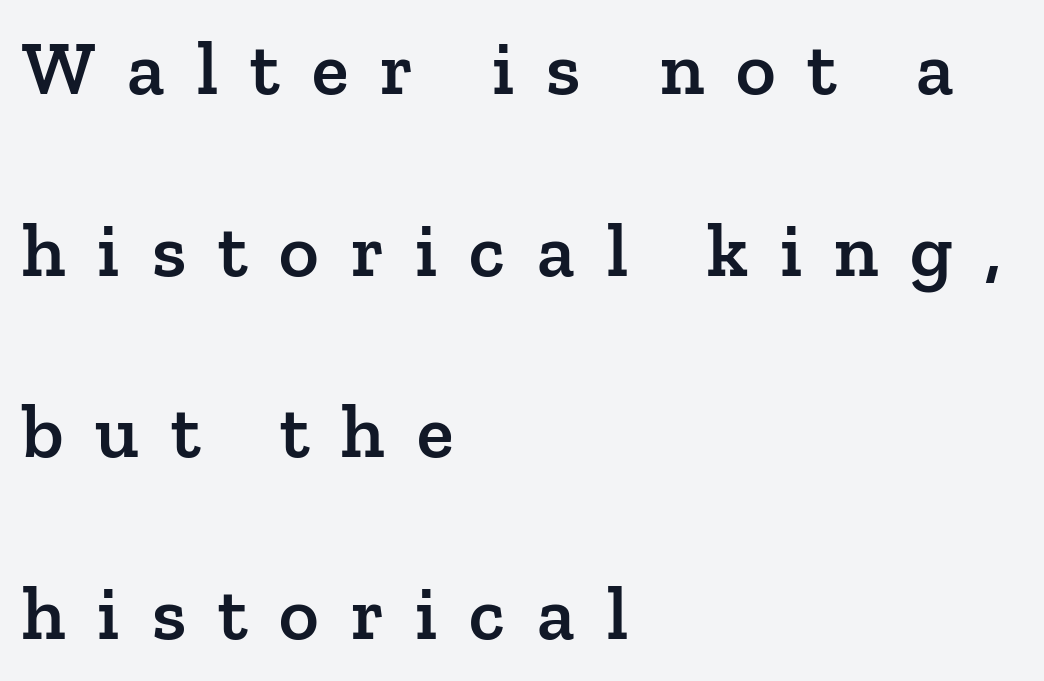
Q: Is the text bold? A: Semi-bold.
Q: Is the text italic (slanted)? A: No, it is upright.
Q: Is the typeface a serif or a sans-serif typeface? A: Serif.
Q: Is the text underlined? A: No.
Q: How is the paragraph aligned? A: Left-aligned.
Q: Is the spacing between letters normal or unusually wide? A: Unusually wide.
Q: Is the spacing between lines tight, normal or loose? A: Loose.
Q: Width (condensed, normal, or wide)? A: Normal.
Q: Stroke contrast? A: Low.
Q: x-height? A: Medium.
Q: Monospaced? A: No.
